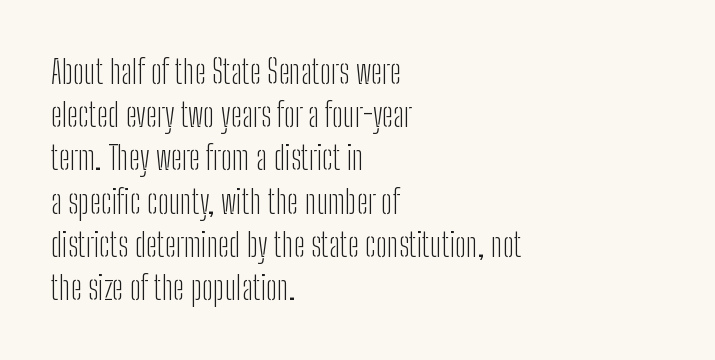
{"serif": "no", "italic": "no", "bold": "no", "weight": "light", "width": "condensed", "stroke_contrast": "low", "x_height": "medium", "monospaced": "no", "underline": "no", "align": "left", "line_spacing": "normal", "line_spacing_ratio": 1.31, "letter_spacing": "normal", "letter_spacing_em": 0.0, "glyph_px": 33}
